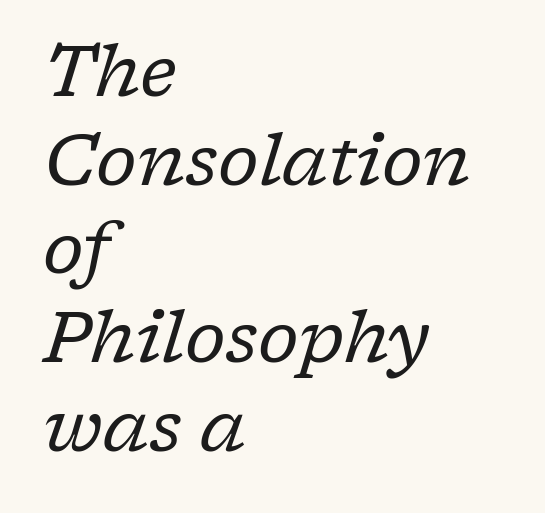
Q: Is the text bold? A: No.
Q: Is the text italic (slanted)? A: Yes, it leans right by about 17 degrees.
Q: Is the typeface a serif or a sans-serif typeface? A: Serif.
Q: Is the text underlined? A: No.
Q: How is the paragraph aligned? A: Left-aligned.
Q: Is the spacing between letters normal or unusually wide? A: Normal.
Q: Is the spacing between lines tight, normal or loose? A: Normal.
Q: Width (condensed, normal, or wide)? A: Normal.
Q: Stroke contrast? A: Low.
Q: x-height? A: Medium.
Q: Monospaced? A: No.
